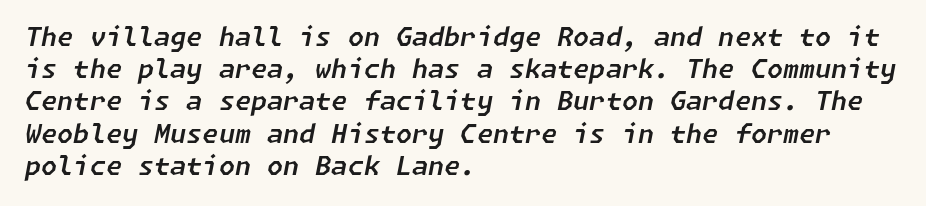
{"italic": "yes", "lean": "right", "slant_degrees": 11, "underline": "no", "align": "left", "line_spacing_ratio": 1.24, "letter_spacing": "normal", "letter_spacing_em": 0.0, "glyph_px": 26}
